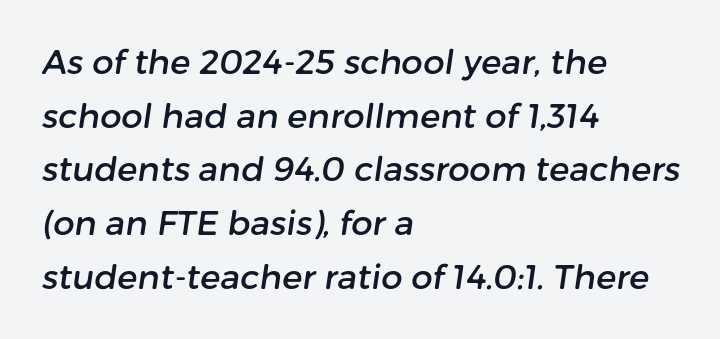
The image shows 34 px sans-serif type; set left-aligned, normal line spacing (1.58x), normal letter spacing, not underlined; low stroke contrast and a medium x-height.
